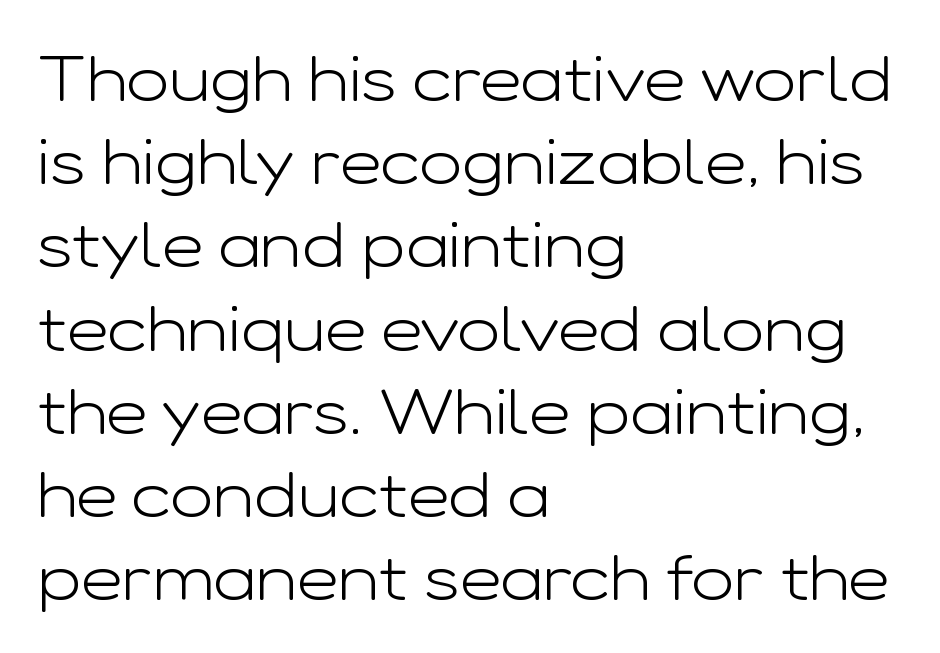
{"serif": "no", "italic": "no", "bold": "no", "weight": "light", "width": "wide", "stroke_contrast": "low", "x_height": "medium", "monospaced": "no", "underline": "no", "align": "left", "line_spacing": "normal", "line_spacing_ratio": 1.3, "letter_spacing": "normal", "letter_spacing_em": 0.0, "glyph_px": 64}
